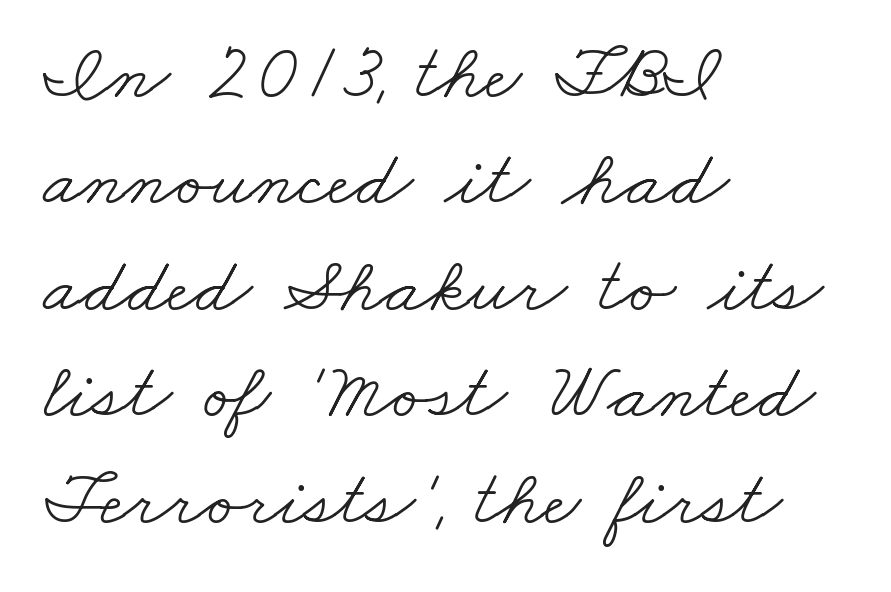
The image shows 80 px light, wide serif type; set left-aligned, normal line spacing (1.33x), normal letter spacing, not underlined; low stroke contrast and a small x-height.
